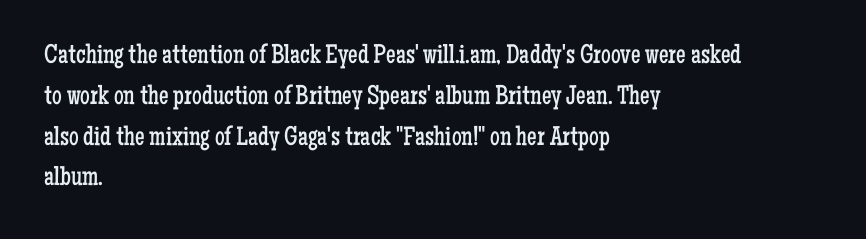
The image shows 27 px text type, upright; set left-aligned, normal line spacing (1.51x), normal letter spacing, not underlined.
